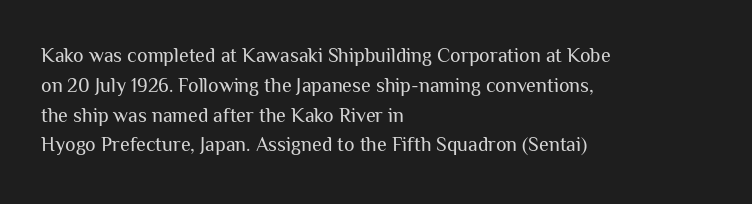
{"italic": "no", "bold": "no", "underline": "no", "align": "left", "line_spacing": "normal", "line_spacing_ratio": 1.49, "letter_spacing": "normal", "letter_spacing_em": 0.0, "glyph_px": 20}
